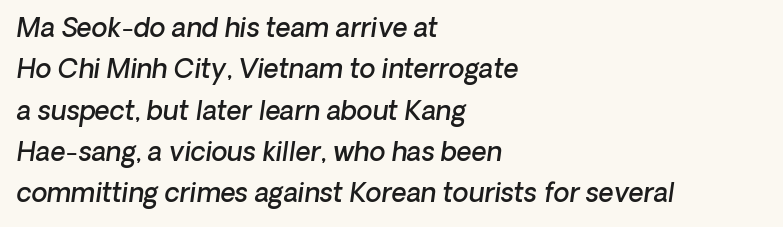
{"bold": "semi", "underline": "no", "align": "left", "line_spacing": "normal", "line_spacing_ratio": 1.59, "letter_spacing": "normal", "letter_spacing_em": 0.0, "glyph_px": 26}
